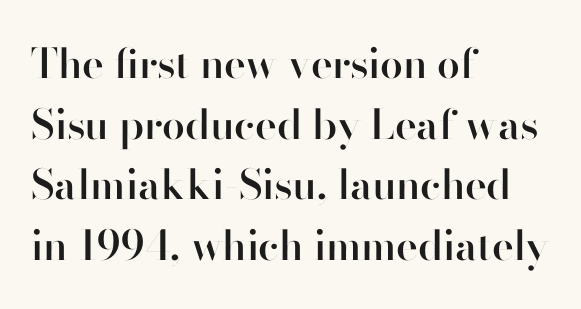
{"serif": "no", "italic": "no", "bold": "semi", "weight": "semibold", "width": "normal", "stroke_contrast": "high", "x_height": "small", "monospaced": "no", "underline": "no", "align": "left", "line_spacing": "normal", "line_spacing_ratio": 1.48, "letter_spacing": "normal", "letter_spacing_em": 0.0, "glyph_px": 41}
